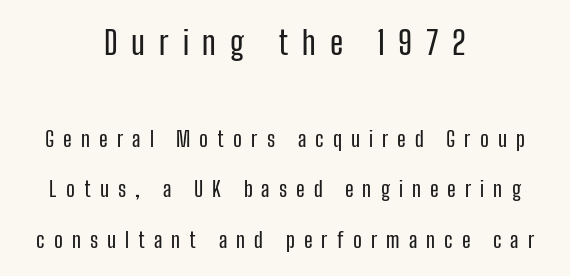
Q: Is the text italic (slanted)? A: No, it is upright.
Q: Is the typeface a serif or a sans-serif typeface? A: Sans-serif.
Q: Is the text underlined? A: No.
Q: How is the paragraph aligned? A: Centered.
Q: Is the spacing between letters normal or unusually wide? A: Unusually wide.
Q: Is the spacing between lines tight, normal or loose? A: Loose.
Q: Which block of text is set in a larger size, the first (top) or the second (bottom)? A: The first (top) one.
Q: Width (condensed, normal, or wide)? A: Condensed.
Q: Stroke contrast? A: Low.
Q: x-height? A: Medium.
Q: Monospaced? A: No.
